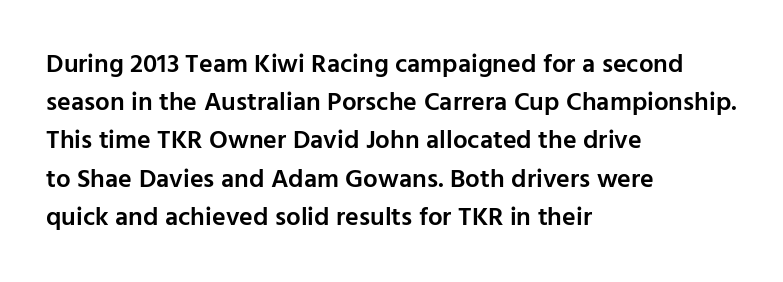
The image shows 26 px text type, upright; set left-aligned, normal line spacing (1.47x), normal letter spacing, not underlined.
